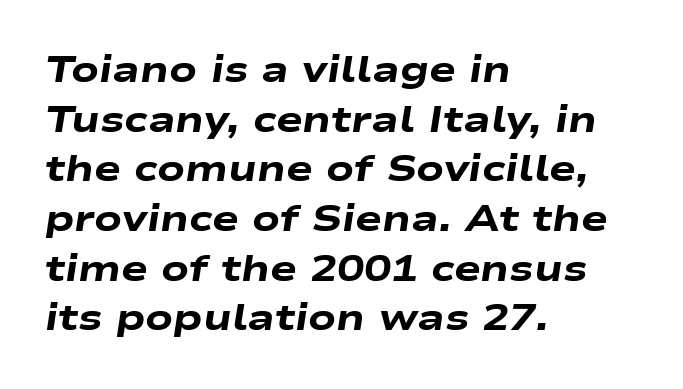
Is this a fixed-width face? No — the glyphs have proportional, varying widths. Teacher's note: observe the even left margin — that is flush-left alignment. There is no visible air inserted between adjacent glyphs. Successive baselines arrive at the customary interval. Thick stems and heavy bowls — unmistakably bold. The letters are slanted; this is an italic face.
